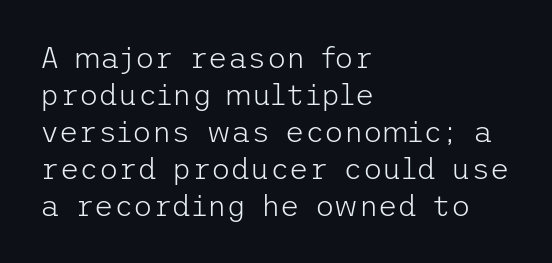
Characters remain perfectly vertical along every line. Serif or sans? Sans — the stroke terminals are bare. The words here are not underlined. The letterforms sit at book weight or below.
